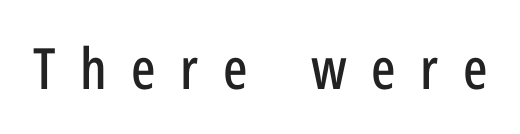
The image shows 57 px condensed sans-serif type, upright; set unusually wide letter spacing (+0.43 em), not underlined; low stroke contrast and a medium x-height.
